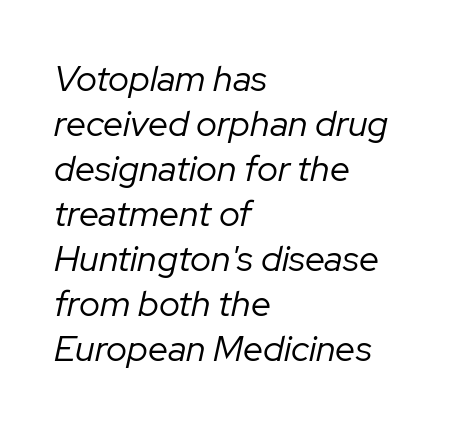
Q: Is the text bold? A: No.
Q: Is the text italic (slanted)? A: Yes, it leans right by about 12 degrees.
Q: Is the text underlined? A: No.
Q: How is the paragraph aligned? A: Left-aligned.
Q: Is the spacing between letters normal or unusually wide? A: Normal.
Q: Is the spacing between lines tight, normal or loose? A: Normal.
Q: Width (condensed, normal, or wide)? A: Normal.
Q: Stroke contrast? A: Low.
Q: x-height? A: Medium.
Q: Monospaced? A: No.
